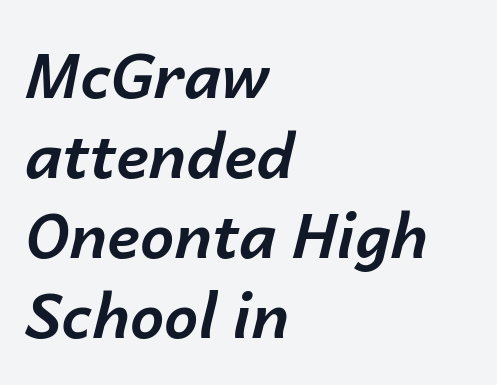
The image shows 61 px bold type, italic (leaning right); set left-aligned, normal line spacing (1.31x), normal letter spacing, not underlined; low stroke contrast and a medium x-height.
